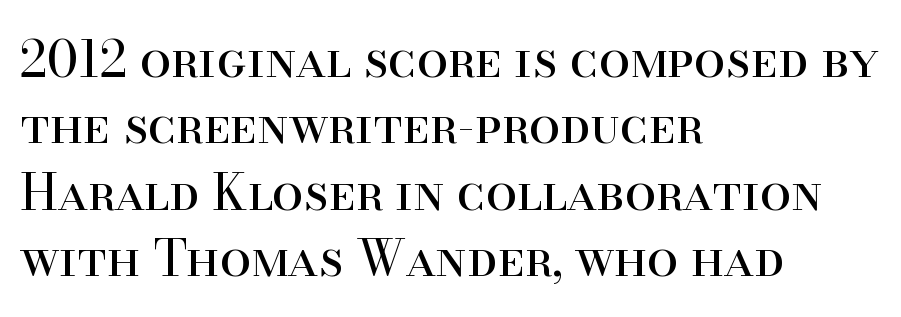
Q: Is the text bold? A: No.
Q: Is the text italic (slanted)? A: No, it is upright.
Q: Is the typeface a serif or a sans-serif typeface? A: Serif.
Q: Is the text underlined? A: No.
Q: How is the paragraph aligned? A: Left-aligned.
Q: Is the spacing between letters normal or unusually wide? A: Normal.
Q: Is the spacing between lines tight, normal or loose? A: Normal.
Q: Width (condensed, normal, or wide)? A: Normal.
Q: Stroke contrast? A: High.
Q: x-height? A: Small.
Q: Monospaced? A: No.
